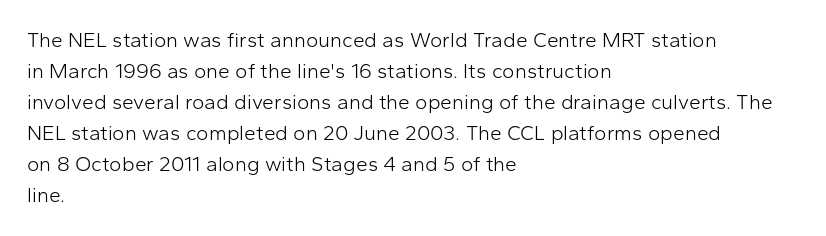
Q: Is the text bold? A: No.
Q: Is the text italic (slanted)? A: No, it is upright.
Q: Is the text underlined? A: No.
Q: How is the paragraph aligned? A: Left-aligned.
Q: Is the spacing between letters normal or unusually wide? A: Normal.
Q: Is the spacing between lines tight, normal or loose? A: Normal.
